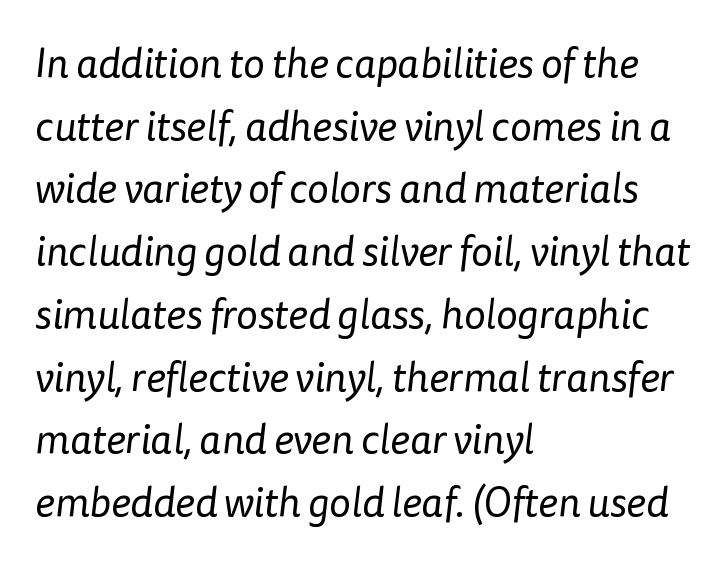
Q: Is the text bold? A: No.
Q: Is the typeface a serif or a sans-serif typeface? A: Sans-serif.
Q: Is the text underlined? A: No.
Q: How is the paragraph aligned? A: Left-aligned.
Q: Is the spacing between letters normal or unusually wide? A: Normal.
Q: Is the spacing between lines tight, normal or loose? A: Normal.
Q: Width (condensed, normal, or wide)? A: Normal.
Q: Stroke contrast? A: Low.
Q: x-height? A: Medium.
Q: Monospaced? A: No.
